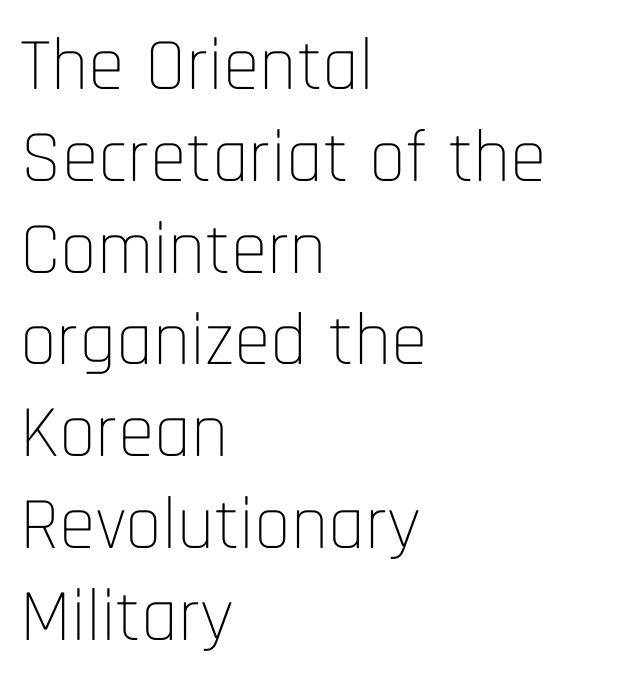
{"serif": "no", "italic": "no", "bold": "no", "weight": "thin", "width": "condensed", "stroke_contrast": "low", "x_height": "large", "monospaced": "no", "underline": "no", "align": "left", "line_spacing_ratio": 1.24, "letter_spacing": "normal", "letter_spacing_em": 0.0, "glyph_px": 74}
